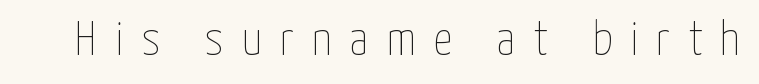
Q: Is the text bold? A: No.
Q: Is the text italic (slanted)? A: No, it is upright.
Q: Is the text underlined? A: No.
Q: Is the spacing between letters normal or unusually wide? A: Unusually wide.
Q: Width (condensed, normal, or wide)? A: Condensed.
Q: Stroke contrast? A: Low.
Q: x-height? A: Medium.
Q: Monospaced? A: No.
